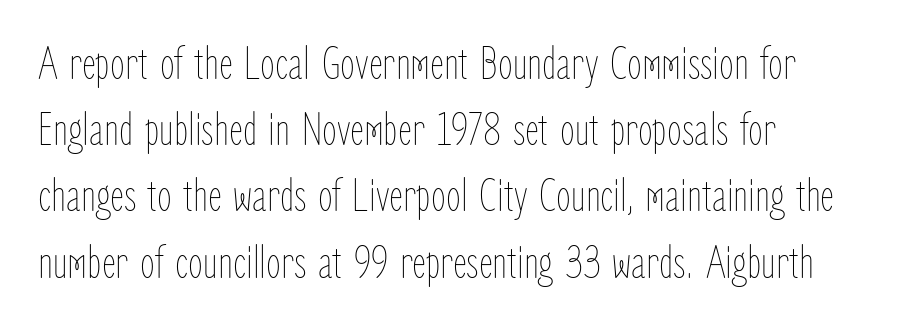
The image shows 48 px thin, condensed type, upright; set left-aligned, normal line spacing (1.38x), normal letter spacing, not underlined; low stroke contrast and a medium x-height.
